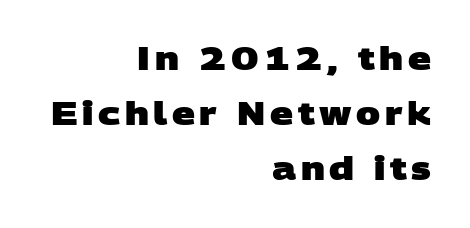
{"serif": "no", "bold": "yes", "weight": "heavy", "width": "wide", "stroke_contrast": "low", "x_height": "large", "monospaced": "no", "underline": "no", "align": "right", "line_spacing_ratio": 1.72, "glyph_px": 32}
